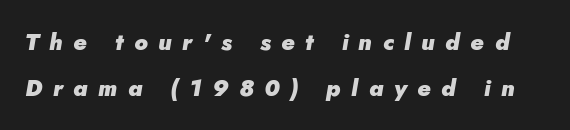
{"italic": "yes", "lean": "right", "slant_degrees": 5, "bold": "yes", "underline": "no", "line_spacing": "loose", "line_spacing_ratio": 1.99, "letter_spacing": "wide", "letter_spacing_em": 0.46, "glyph_px": 23}
